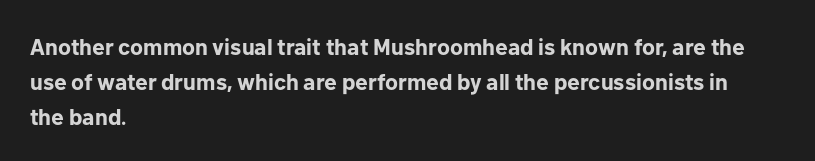
{"italic": "no", "bold": "yes", "underline": "no", "align": "left", "line_spacing": "normal", "line_spacing_ratio": 1.52, "letter_spacing": "normal", "letter_spacing_em": 0.0, "glyph_px": 23}
